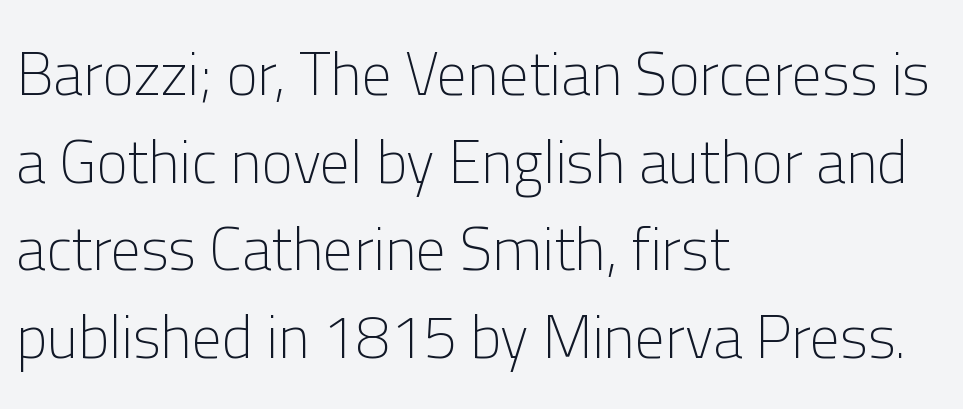
Compared with typical body copy, the letter spacing here is the same. Posture: upright roman. These lines are composed in type without serifs. The words here are not underlined.
